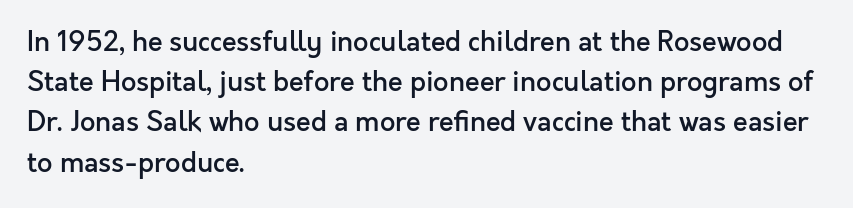
The image shows 27 px text type, upright; set left-aligned, normal line spacing (1.49x), normal letter spacing, not underlined.
